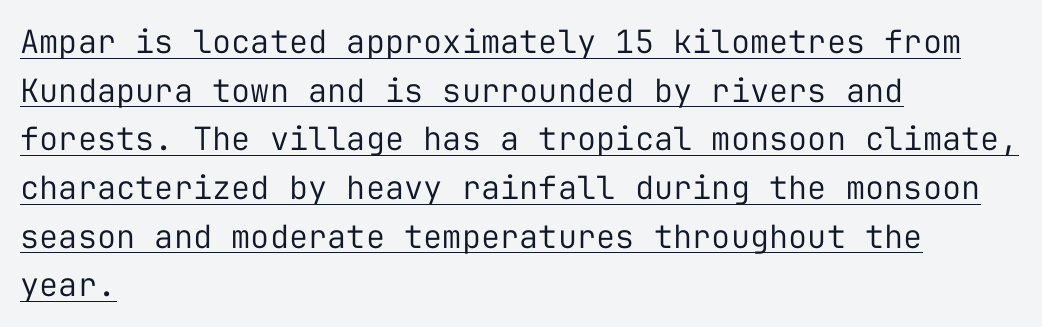
Students, note that the glyphs here touch the page at normal intervals. Honestly, the underline is the first thing you notice here. Tall strokes in this sample are plumb rather than angled. All the whitespace from short lines collects on the right. Are there feet on the stems? There aren't — it's a sans. In terms of leading, this rendering sits right in the middle.
